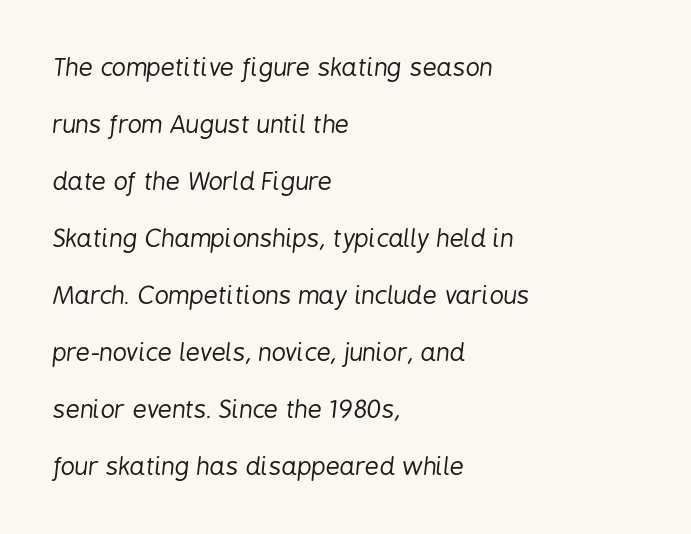
The image shows 25 px text type, italic (leaning right); set left-aligned, loose line spacing (2.28x), normal letter spacing, not underlined.
